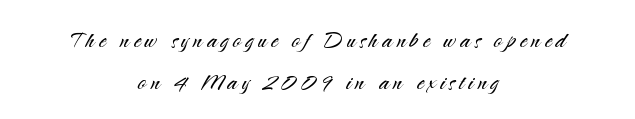
Q: Is the text bold? A: No.
Q: Is the text italic (slanted)? A: Yes.
Q: Is the typeface a serif or a sans-serif typeface? A: Sans-serif.
Q: Is the text underlined? A: No.
Q: How is the paragraph aligned? A: Centered.
Q: Is the spacing between lines tight, normal or loose? A: Normal.
Q: Width (condensed, normal, or wide)? A: Normal.
Q: Stroke contrast? A: Medium.
Q: x-height? A: Small.
Q: Monospaced? A: No.
